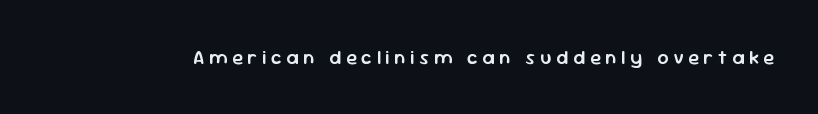
{"italic": "no", "bold": "semi", "underline": "no", "letter_spacing": "wide", "letter_spacing_em": 0.23, "glyph_px": 20}
